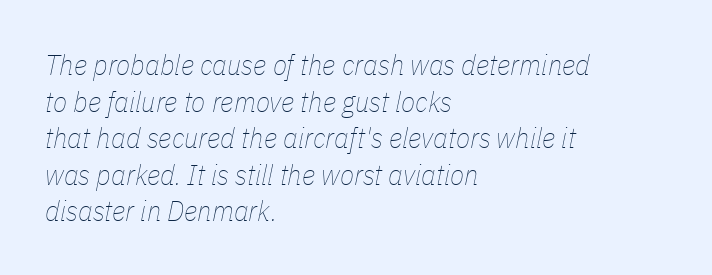
{"italic": "yes", "lean": "right", "slant_degrees": 11, "bold": "no", "weight": "thin", "width": "condensed", "stroke_contrast": "low", "x_height": "medium", "monospaced": "no", "underline": "no", "align": "left", "line_spacing": "normal", "line_spacing_ratio": 1.26, "letter_spacing": "normal", "letter_spacing_em": 0.0, "glyph_px": 29}
